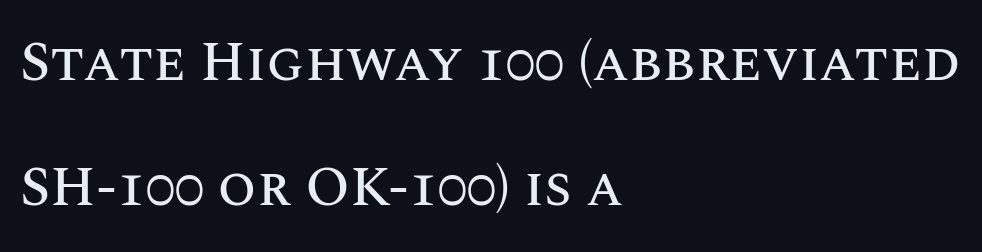
The image shows 56 px text type, upright; set left-aligned, loose line spacing (2.24x), normal letter spacing, not underlined; medium stroke contrast and a large x-height.
